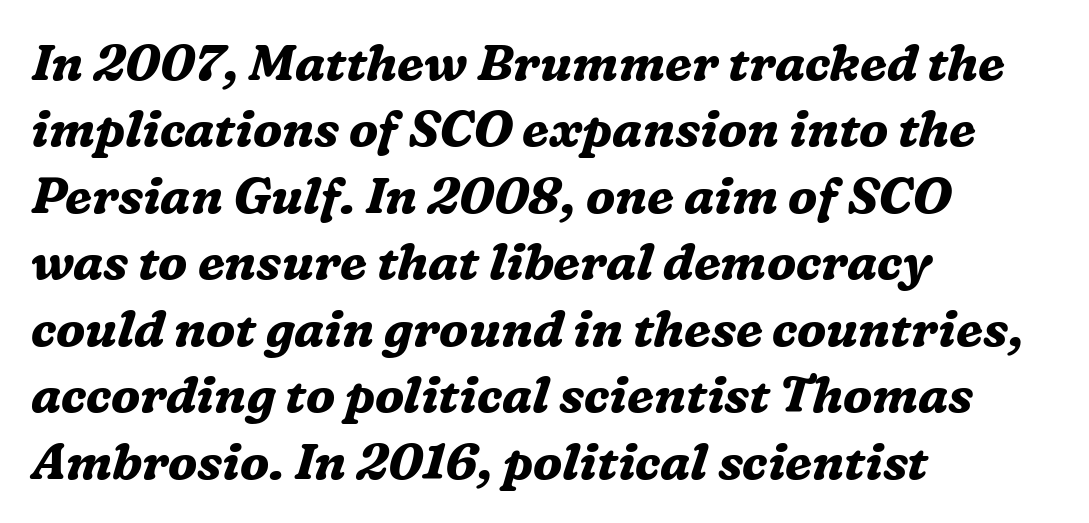
The image shows 50 px bold serif type, italic (leaning right); set left-aligned, normal line spacing (1.33x), normal letter spacing, not underlined; medium stroke contrast and a medium x-height.
